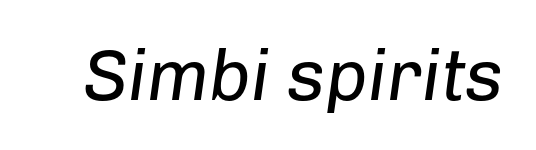
Inter-character spacing is left at the font's built-in metrics. When letters slant like this, we call the style italic. Proportional: the letters do not fall into vertical columns. Descenders hang freely into open space. Unbolded letterforms with no extra heft.
